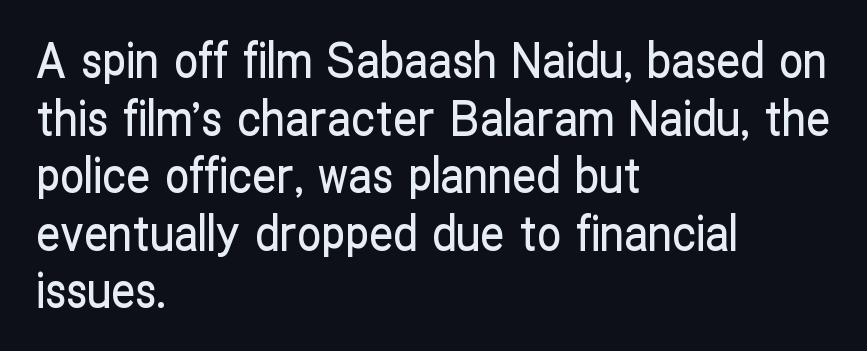
{"serif": "no", "italic": "no", "width": "condensed", "stroke_contrast": "low", "x_height": "medium", "monospaced": "no", "underline": "no", "align": "left", "line_spacing_ratio": 1.2, "letter_spacing": "normal", "letter_spacing_em": 0.0, "glyph_px": 48}
